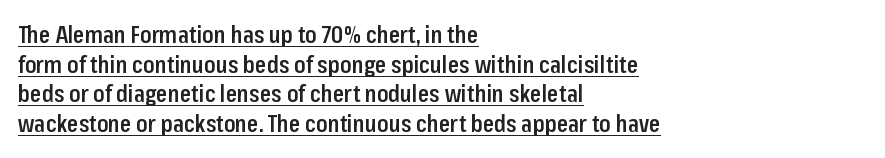
Q: Is the text bold? A: Semi-bold.
Q: Is the text italic (slanted)? A: No, it is upright.
Q: Is the text underlined? A: Yes.
Q: How is the paragraph aligned? A: Left-aligned.
Q: Is the spacing between letters normal or unusually wide? A: Normal.
Q: Is the spacing between lines tight, normal or loose? A: Normal.
